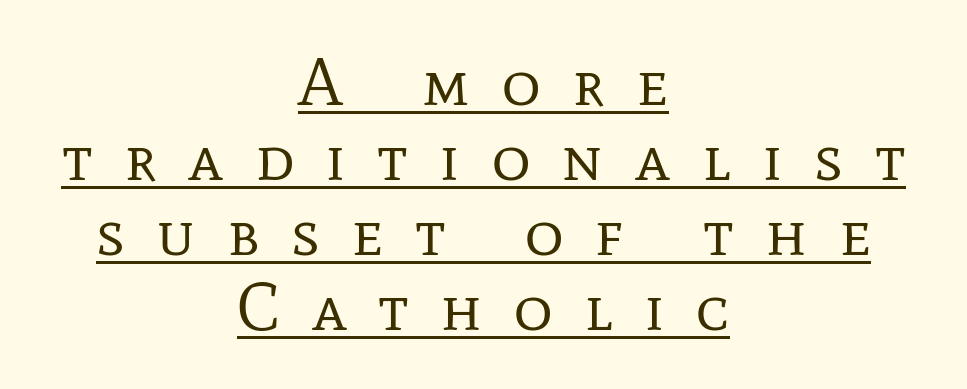
The image shows 67 px regular-weight serif type, upright; set centered, tight line spacing (1.12x), unusually wide letter spacing (+0.47 em), underlined; low stroke contrast and a medium x-height.
